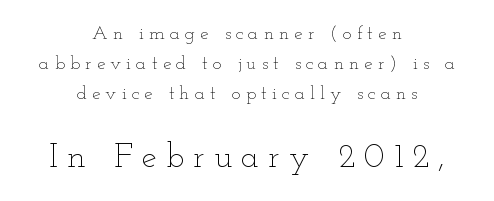
Character widths vary here, with narrow letters taking less room than wide ones. Line starts and ends both wander, symmetrically. The type is letterspaced generously, with wide tracking. A light-to-regular cut is what we see here. A normal amount of white space separates one row of letters from the next. The later block is typeset at a bigger size than the earlier block.
